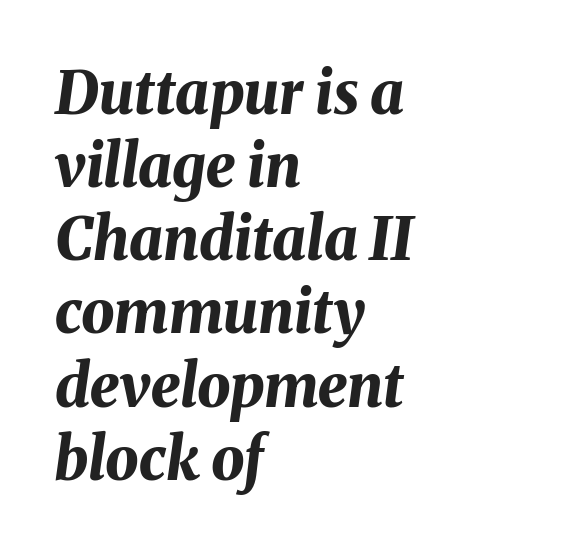
Characters are canted at an angle relative to the baseline's perpendicular. The passage shown is typed in a proportional face where columns would drift. Compared with a centered layout, this one pins lines to the left instead. Glance below the letters and you will spot only blank space. Tracking value appears to be zero — textbook default spacing. Chunky letters — that's bold for sure.
